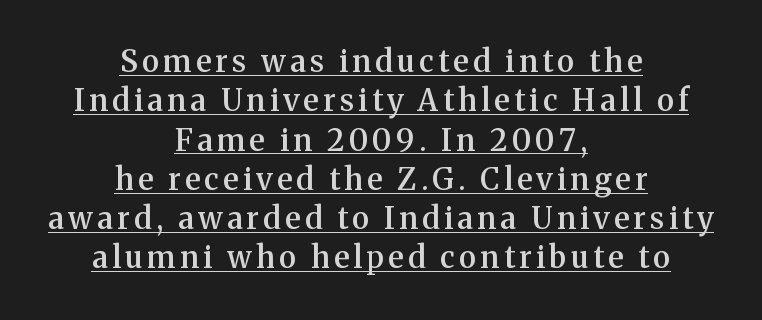
{"serif": "yes", "italic": "no", "bold": "semi", "weight": "semibold", "width": "normal", "stroke_contrast": "medium", "x_height": "medium", "monospaced": "no", "underline": "yes", "align": "center", "line_spacing": "normal", "line_spacing_ratio": 1.31, "glyph_px": 30}
